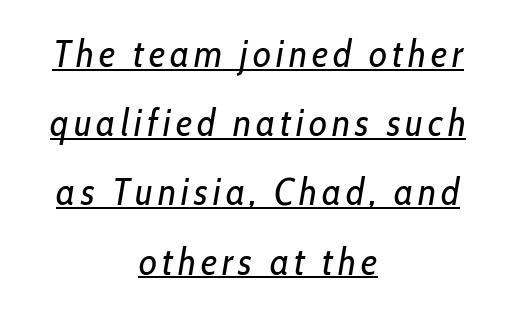
{"italic": "yes", "lean": "right", "slant_degrees": 10, "bold": "no", "weight": "regular", "width": "condensed", "stroke_contrast": "low", "x_height": "medium", "monospaced": "no", "underline": "yes", "align": "center", "line_spacing_ratio": 1.87, "glyph_px": 37}
